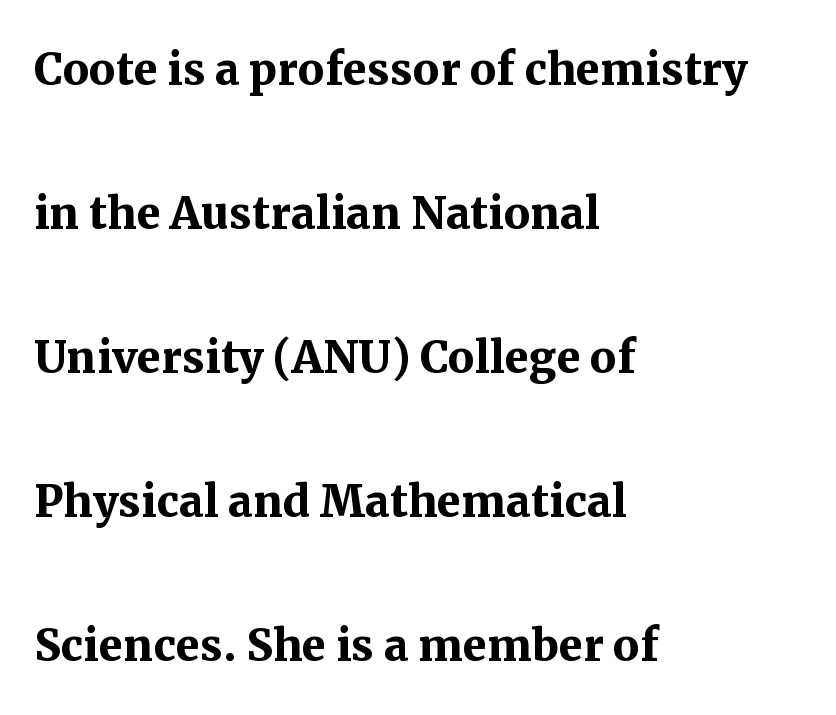
Q: Is the text bold? A: Yes.
Q: Is the text italic (slanted)? A: No, it is upright.
Q: Is the typeface a serif or a sans-serif typeface? A: Serif.
Q: Is the text underlined? A: No.
Q: How is the paragraph aligned? A: Left-aligned.
Q: Is the spacing between letters normal or unusually wide? A: Normal.
Q: Is the spacing between lines tight, normal or loose? A: Loose.
Q: Width (condensed, normal, or wide)? A: Normal.
Q: Stroke contrast? A: Medium.
Q: x-height? A: Medium.
Q: Monospaced? A: No.
